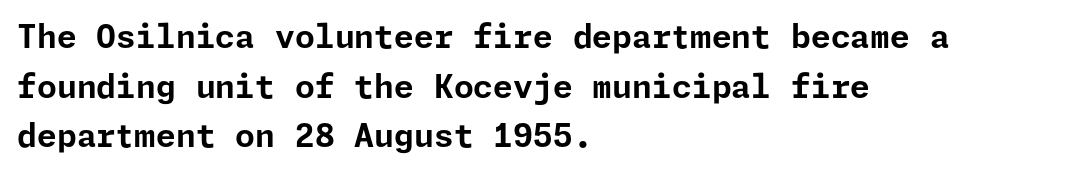
{"serif": "no", "italic": "no", "bold": "yes", "weight": "bold", "width": "normal", "stroke_contrast": "low", "x_height": "medium", "underline": "no", "align": "left", "line_spacing": "normal", "line_spacing_ratio": 1.55, "letter_spacing": "normal", "letter_spacing_em": 0.0, "glyph_px": 32}
